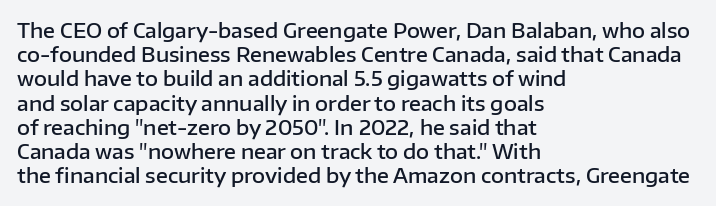
{"italic": "no", "bold": "semi", "underline": "no", "align": "left", "line_spacing_ratio": 1.21, "letter_spacing": "normal", "letter_spacing_em": 0.0, "glyph_px": 20}
